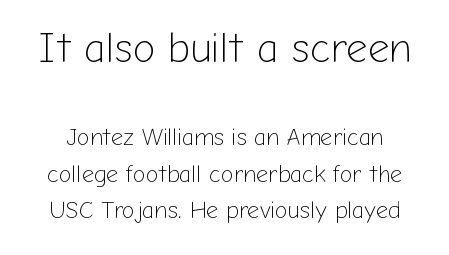
The image shows 42 px light sans-serif type, upright; set normal line spacing (1.52x), normal letter spacing, not underlined; the first (top) block is 1.75x larger; low stroke contrast and a medium x-height.
